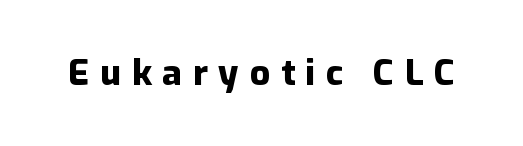
{"serif": "no", "italic": "no", "bold": "yes", "weight": "heavy", "width": "normal", "stroke_contrast": "low", "x_height": "medium", "monospaced": "no", "underline": "no", "letter_spacing": "wide", "letter_spacing_em": 0.31, "glyph_px": 35}
